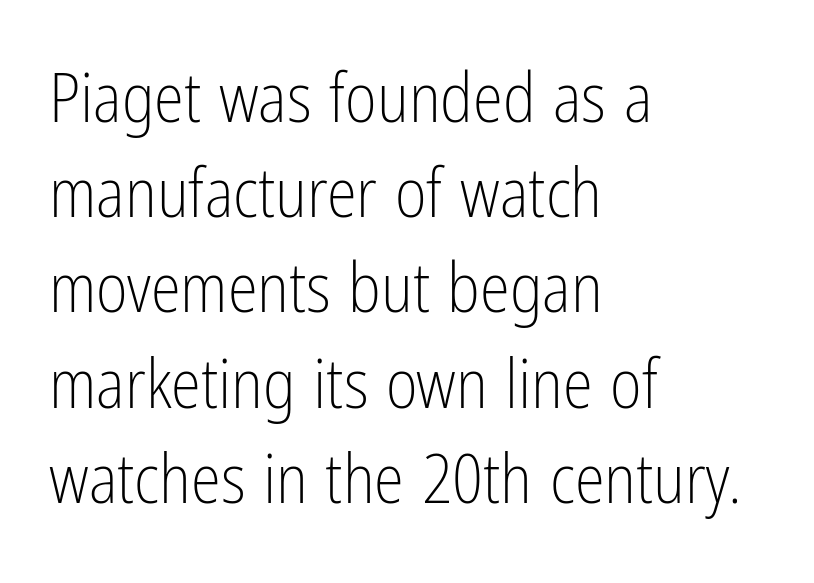
The image shows 68 px light, condensed sans-serif type, upright; set left-aligned, normal line spacing (1.4x), normal letter spacing, not underlined; low stroke contrast and a medium x-height.
